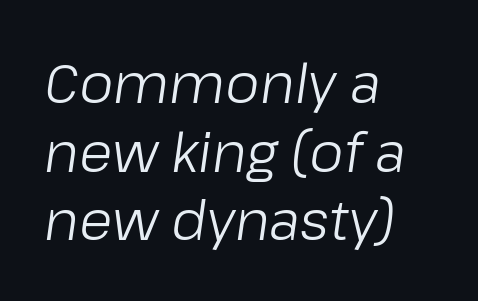
The image shows 55 px light type, italic (leaning right); set left-aligned, normal line spacing (1.25x), normal letter spacing, not underlined; low stroke contrast and a medium x-height.
